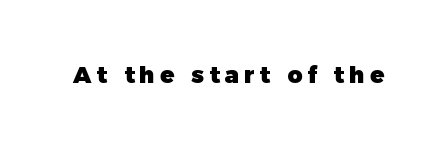
{"bold": "yes", "underline": "no", "letter_spacing": "wide", "letter_spacing_em": 0.22, "glyph_px": 23}
